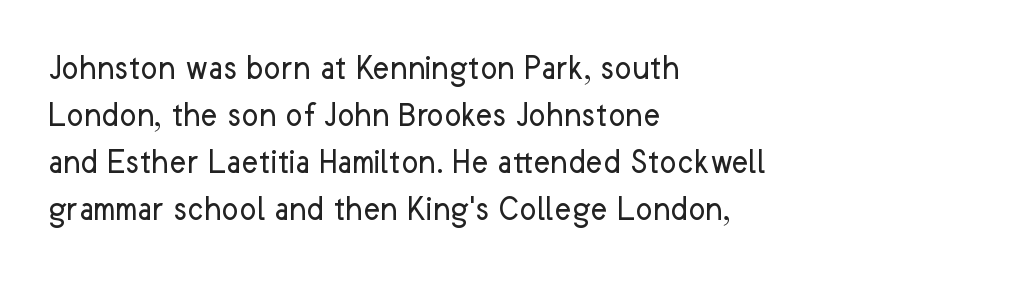
Q: Is the text bold? A: No.
Q: Is the text italic (slanted)? A: No, it is upright.
Q: Is the typeface a serif or a sans-serif typeface? A: Sans-serif.
Q: Is the text underlined? A: No.
Q: How is the paragraph aligned? A: Left-aligned.
Q: Is the spacing between letters normal or unusually wide? A: Normal.
Q: Is the spacing between lines tight, normal or loose? A: Normal.
Q: Width (condensed, normal, or wide)? A: Normal.
Q: Stroke contrast? A: Low.
Q: x-height? A: Medium.
Q: Monospaced? A: No.
